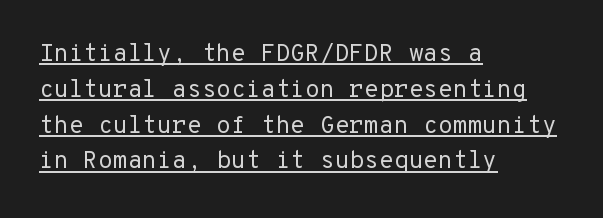
{"italic": "no", "bold": "no", "underline": "yes", "align": "left", "line_spacing": "normal", "line_spacing_ratio": 1.49, "letter_spacing": "normal", "letter_spacing_em": 0.0, "glyph_px": 24}
